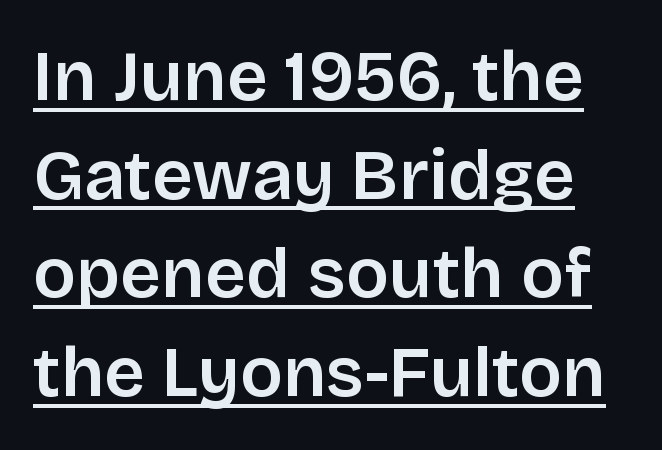
Emphasis by weight is partial: semibold. What stands out about the letter spacing? Nothing — it is the standard amount. The letters advance in unequal steps, a hallmark of proportional type. Every word sits above its own underline. Typographically, this falls in the sans-serif category. Leading matches the norm, producing a regular column.
